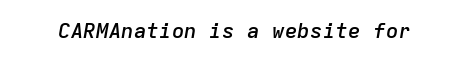
Q: Is the text bold? A: Semi-bold.
Q: Is the text italic (slanted)? A: Yes, it leans right by about 9 degrees.
Q: Is the text underlined? A: No.
Q: Is the spacing between letters normal or unusually wide? A: Normal.
